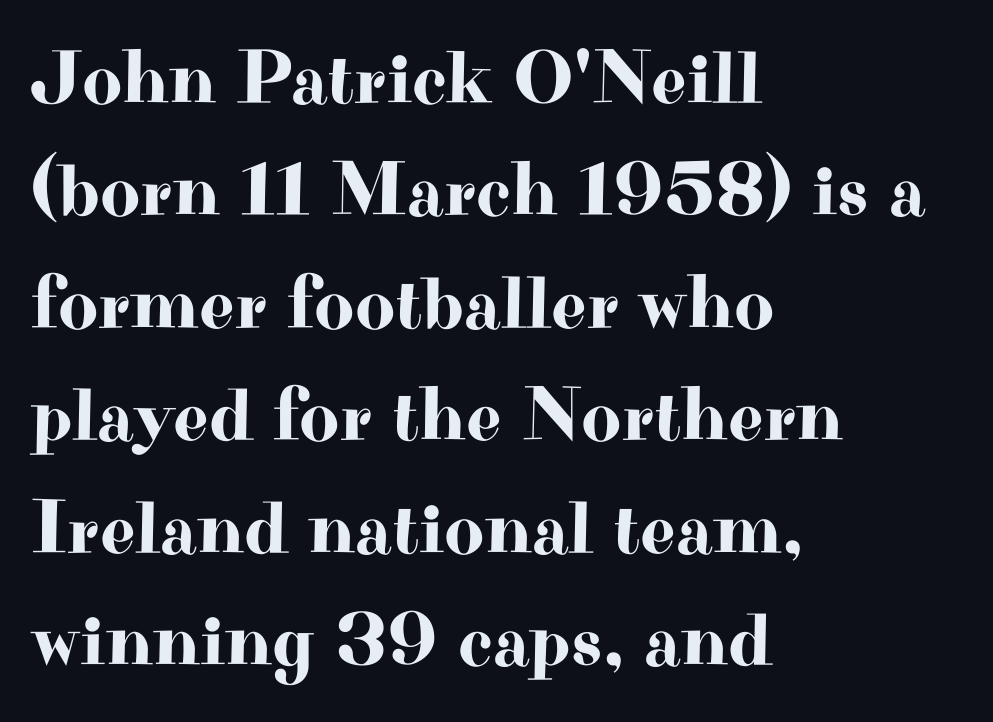
{"serif": "yes", "italic": "no", "width": "wide", "stroke_contrast": "high", "x_height": "small", "monospaced": "no", "underline": "no", "align": "left", "line_spacing": "normal", "line_spacing_ratio": 1.46, "letter_spacing": "normal", "letter_spacing_em": 0.0, "glyph_px": 77}
